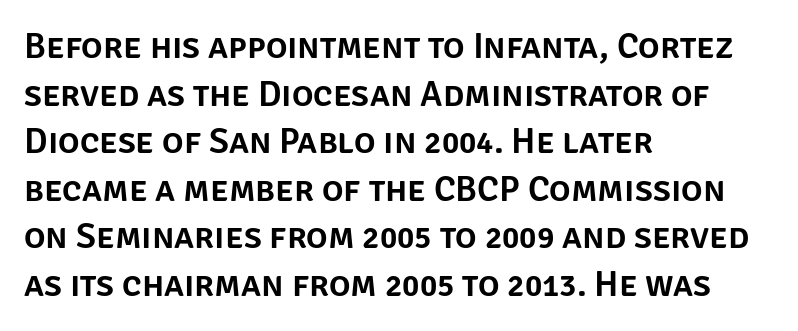
Q: Is the text italic (slanted)? A: No, it is upright.
Q: Is the typeface a serif or a sans-serif typeface? A: Sans-serif.
Q: Is the text underlined? A: No.
Q: How is the paragraph aligned? A: Left-aligned.
Q: Is the spacing between letters normal or unusually wide? A: Normal.
Q: Is the spacing between lines tight, normal or loose? A: Normal.
Q: Width (condensed, normal, or wide)? A: Normal.
Q: Stroke contrast? A: Low.
Q: x-height? A: Large.
Q: Monospaced? A: No.
